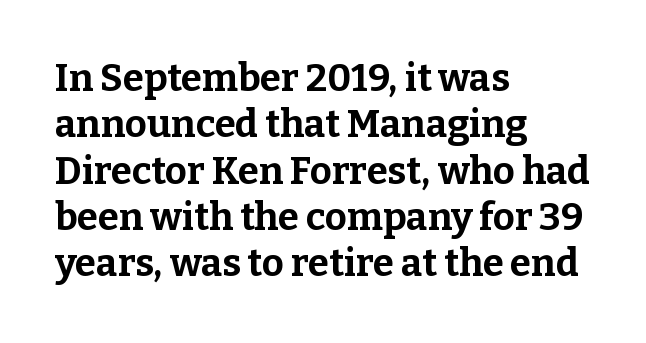
{"serif": "yes", "italic": "no", "bold": "yes", "weight": "bold", "width": "normal", "stroke_contrast": "low", "x_height": "medium", "monospaced": "no", "underline": "no", "align": "left", "line_spacing_ratio": 1.22, "letter_spacing": "normal", "letter_spacing_em": 0.0, "glyph_px": 38}
